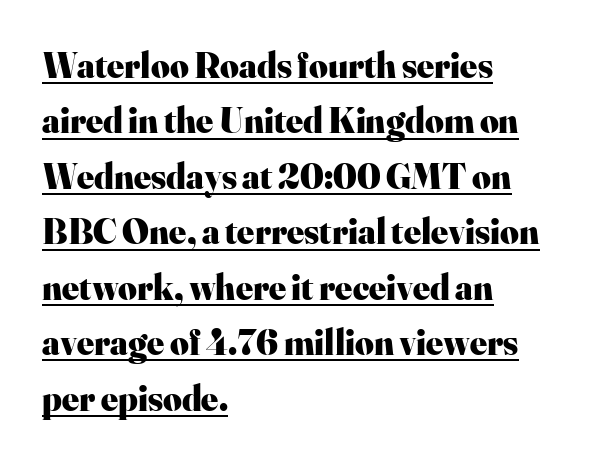
Q: Is the text bold? A: Yes.
Q: Is the text italic (slanted)? A: No, it is upright.
Q: Is the typeface a serif or a sans-serif typeface? A: Serif.
Q: Is the text underlined? A: Yes.
Q: How is the paragraph aligned? A: Left-aligned.
Q: Is the spacing between letters normal or unusually wide? A: Normal.
Q: Is the spacing between lines tight, normal or loose? A: Normal.
Q: Width (condensed, normal, or wide)? A: Normal.
Q: Stroke contrast? A: High.
Q: x-height? A: Small.
Q: Monospaced? A: No.
